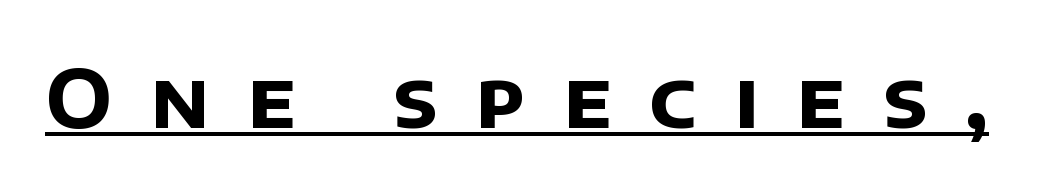
The sample has been set heavy, in full bold. In terms of letterspacing, this is a distinctly airy, spread setting. The face used here appears with an underline applied. Here the designer chose a conventional face with non-uniform glyph widths. Note: no serifs on the glyphs.
